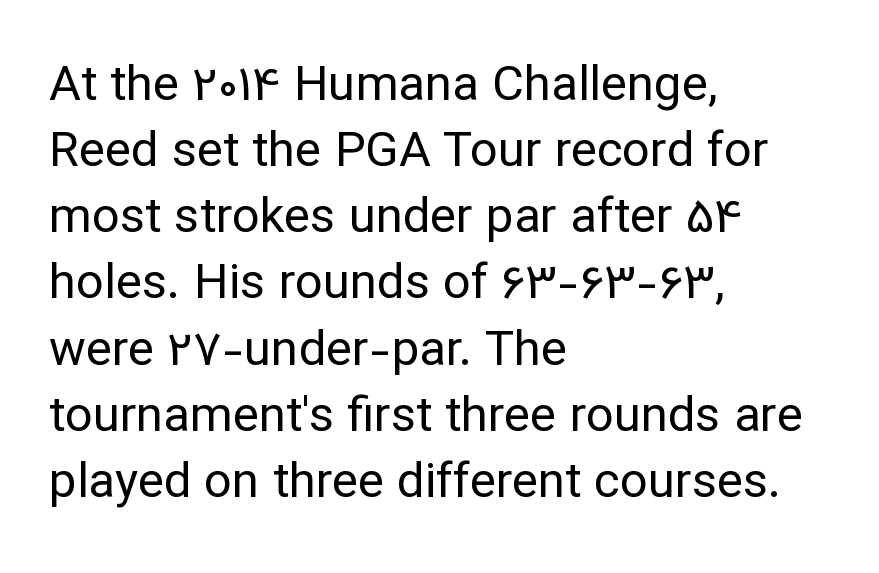
Q: Is the text bold? A: No.
Q: Is the text italic (slanted)? A: No, it is upright.
Q: Is the typeface a serif or a sans-serif typeface? A: Sans-serif.
Q: Is the text underlined? A: No.
Q: How is the paragraph aligned? A: Left-aligned.
Q: Is the spacing between letters normal or unusually wide? A: Normal.
Q: Is the spacing between lines tight, normal or loose? A: Normal.
Q: Width (condensed, normal, or wide)? A: Normal.
Q: Stroke contrast? A: Low.
Q: x-height? A: Medium.
Q: Monospaced? A: No.
